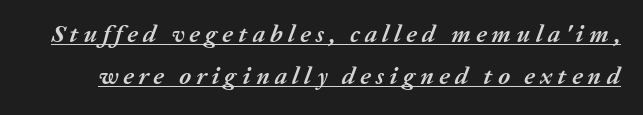
{"italic": "yes", "lean": "right", "slant_degrees": 20, "bold": "yes", "underline": "yes", "line_spacing": "normal", "line_spacing_ratio": 1.69, "letter_spacing": "wide", "letter_spacing_em": 0.2, "glyph_px": 25}
